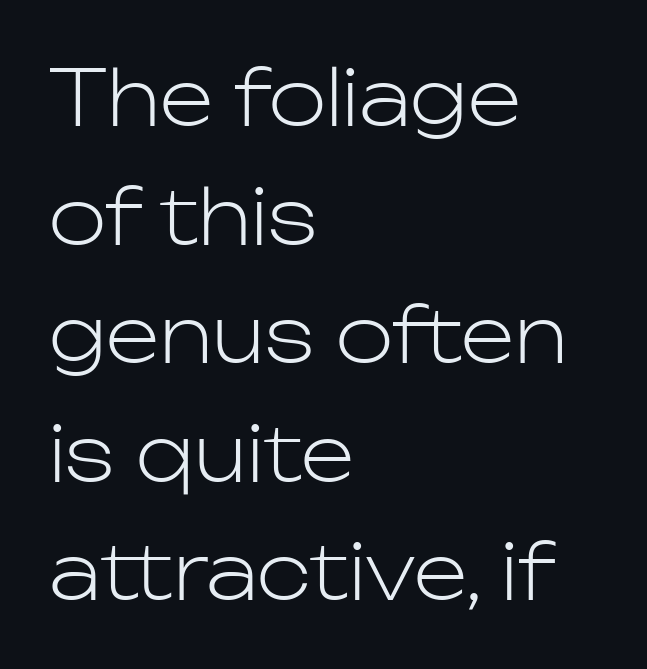
The image shows 77 px light sans-serif type, upright; set left-aligned, normal line spacing (1.54x), normal letter spacing, not underlined; low stroke contrast and a medium x-height.
